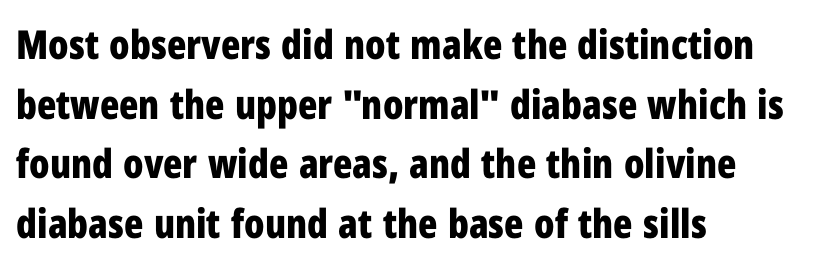
Q: Is the text bold? A: Yes.
Q: Is the text italic (slanted)? A: No, it is upright.
Q: Is the typeface a serif or a sans-serif typeface? A: Sans-serif.
Q: Is the text underlined? A: No.
Q: How is the paragraph aligned? A: Left-aligned.
Q: Is the spacing between letters normal or unusually wide? A: Normal.
Q: Is the spacing between lines tight, normal or loose? A: Normal.
Q: Width (condensed, normal, or wide)? A: Condensed.
Q: Stroke contrast? A: Low.
Q: x-height? A: Medium.
Q: Monospaced? A: No.
